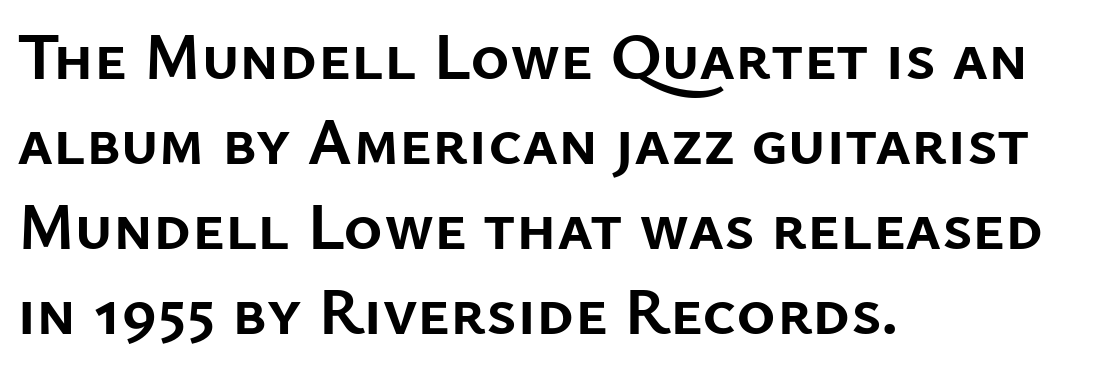
{"serif": "no", "italic": "no", "bold": "yes", "weight": "semibold", "width": "normal", "stroke_contrast": "low", "x_height": "medium", "monospaced": "no", "underline": "no", "align": "left", "line_spacing": "normal", "line_spacing_ratio": 1.27, "letter_spacing": "normal", "letter_spacing_em": 0.0, "glyph_px": 67}
